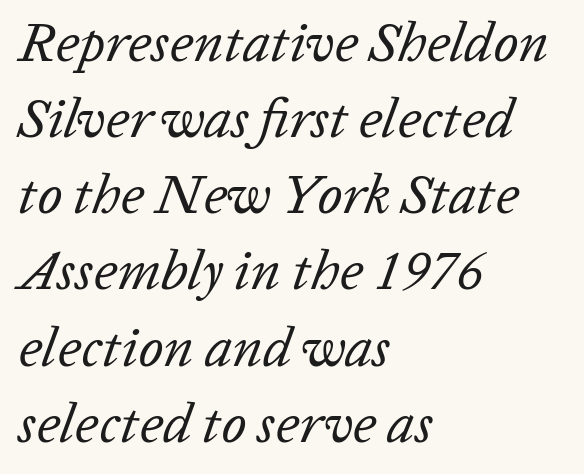
The image shows 56 px regular-weight type, italic (leaning right); set left-aligned, normal line spacing (1.36x), normal letter spacing, not underlined; low stroke contrast and a medium x-height.
